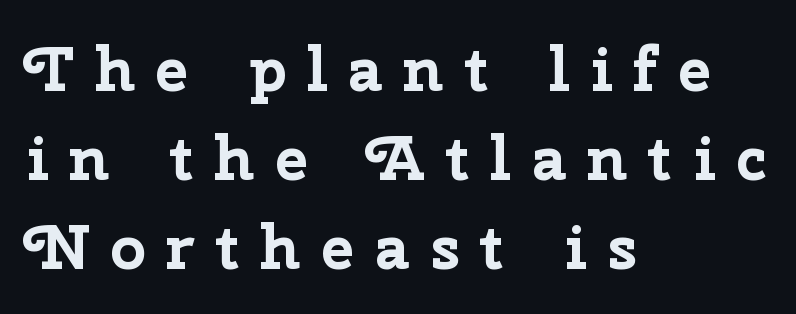
The image shows 63 px bold sans-serif type, upright; set left-aligned, normal line spacing (1.41x), unusually wide letter spacing (+0.32 em), not underlined; low stroke contrast and a medium x-height.
